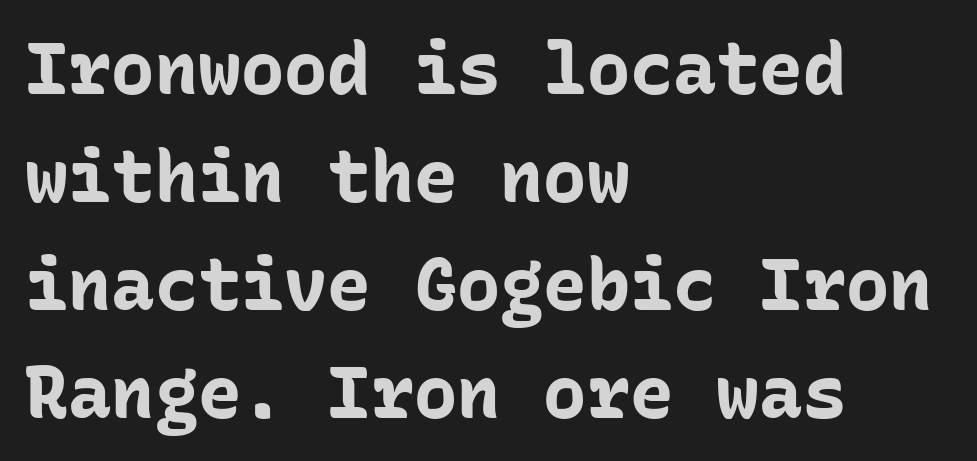
The image shows 72 px bold sans-serif type, upright, monospaced; set left-aligned, normal line spacing (1.5x), normal letter spacing, not underlined; low stroke contrast and a medium x-height.
